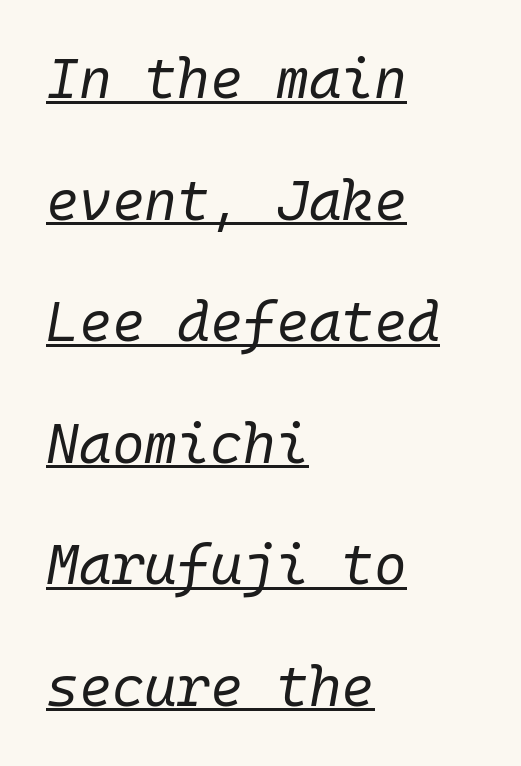
Q: Is the text bold? A: No.
Q: Is the text italic (slanted)? A: Yes, it leans right by about 10 degrees.
Q: Is the text underlined? A: Yes.
Q: How is the paragraph aligned? A: Left-aligned.
Q: Is the spacing between letters normal or unusually wide? A: Normal.
Q: Is the spacing between lines tight, normal or loose? A: Loose.
Q: Width (condensed, normal, or wide)? A: Normal.
Q: Stroke contrast? A: Low.
Q: x-height? A: Medium.
